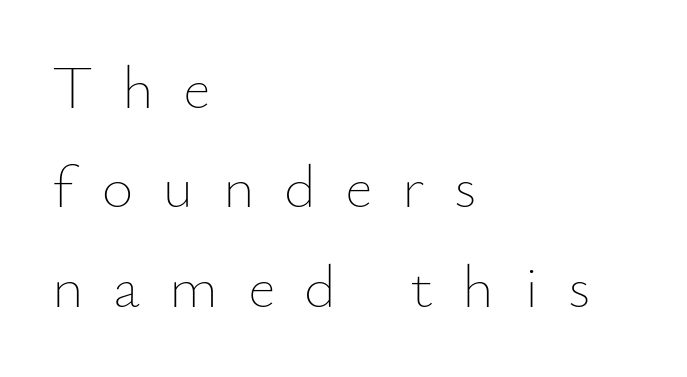
Reading down the block, your eye returns to a fixed left position each line. Do the letters lean? They stand straight. The cut favours lightness, reaching ordinary text weight at its darkest. Glance below the letters and you will spot only blank space. The face used here is proportionally spaced, like ordinary book or web type. This rendering widens character spacing well past its baseline value.
